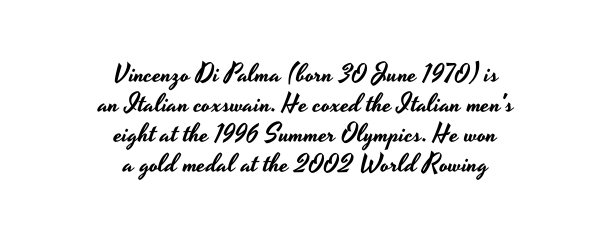
{"underline": "no", "align": "center", "line_spacing_ratio": 1.16, "letter_spacing": "normal", "letter_spacing_em": 0.0, "glyph_px": 26}
